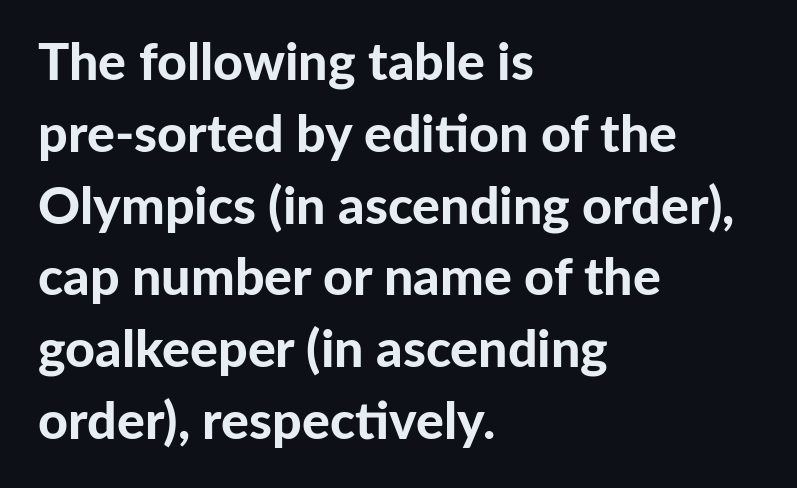
The image shows 52 px bold sans-serif type, upright; set left-aligned, normal line spacing (1.38x), normal letter spacing, not underlined; low stroke contrast and a medium x-height.
